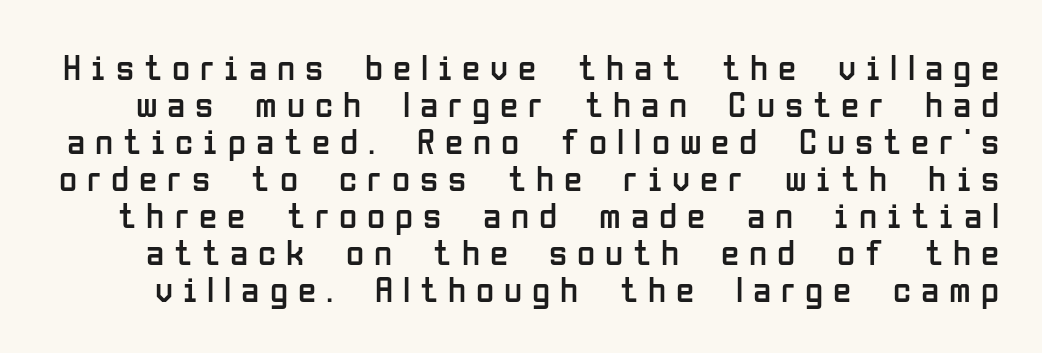
Q: Is the text bold? A: No.
Q: Is the text italic (slanted)? A: No, it is upright.
Q: Is the typeface a serif or a sans-serif typeface? A: Sans-serif.
Q: Is the text underlined? A: No.
Q: Is the spacing between letters normal or unusually wide? A: Unusually wide.
Q: Is the spacing between lines tight, normal or loose? A: Tight.
Q: Width (condensed, normal, or wide)? A: Condensed.
Q: Stroke contrast? A: Low.
Q: x-height? A: Medium.
Q: Monospaced? A: No.
